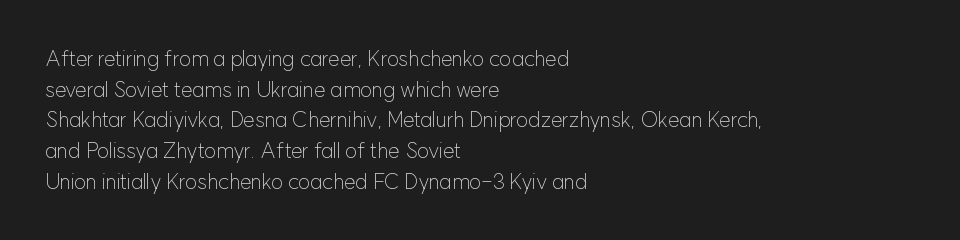
The strip under each line holds only bare page. The lines in this sample share a left origin and differ only in where they stop. The block of text has a typical density, with ordinary space between rows. A typesetter would call this zero additional tracking. Each stroke keeps to a modest, everyday thickness or less. Style check: upright.
